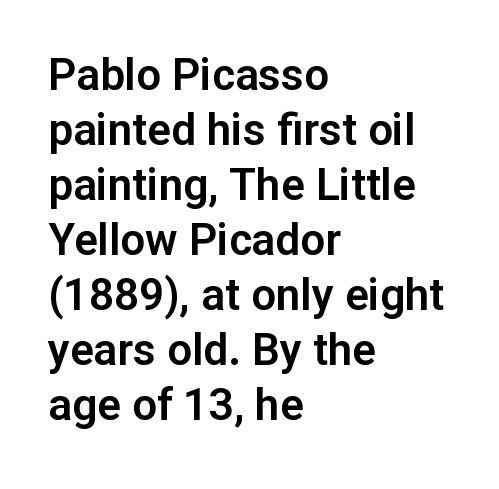
Q: Is the text italic (slanted)? A: No, it is upright.
Q: Is the typeface a serif or a sans-serif typeface? A: Sans-serif.
Q: Is the text underlined? A: No.
Q: How is the paragraph aligned? A: Left-aligned.
Q: Is the spacing between letters normal or unusually wide? A: Normal.
Q: Is the spacing between lines tight, normal or loose? A: Normal.
Q: Width (condensed, normal, or wide)? A: Normal.
Q: Stroke contrast? A: Low.
Q: x-height? A: Medium.
Q: Monospaced? A: No.
